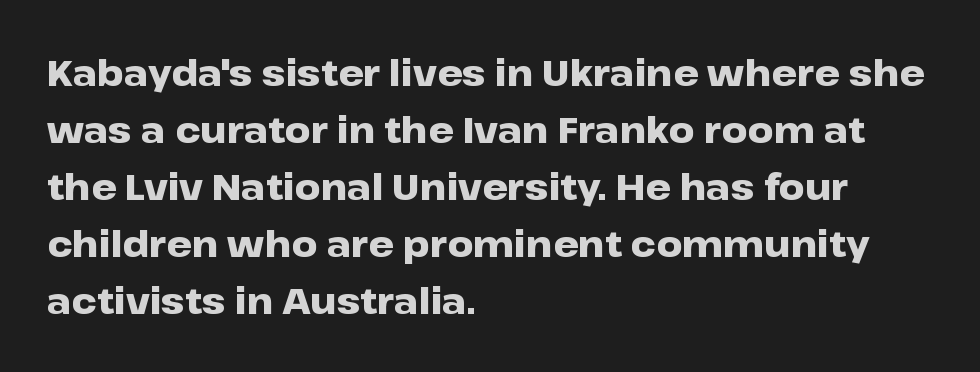
A typesetter would call this zero additional tracking. Letters rest on an invisible, unmarked baseline. The passage is arranged the way most books set body copy — flush left. Every stem runs plumb, perpendicular to the baseline.
